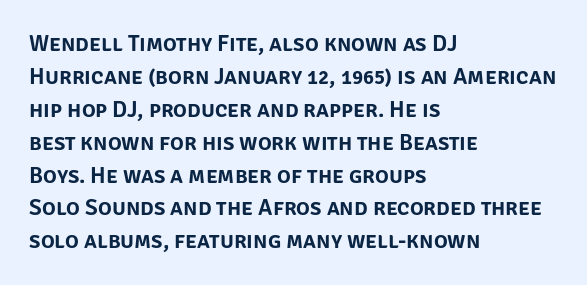
{"italic": "no", "underline": "no", "align": "left", "line_spacing": "normal", "line_spacing_ratio": 1.43, "letter_spacing": "normal", "letter_spacing_em": 0.0, "glyph_px": 23}
